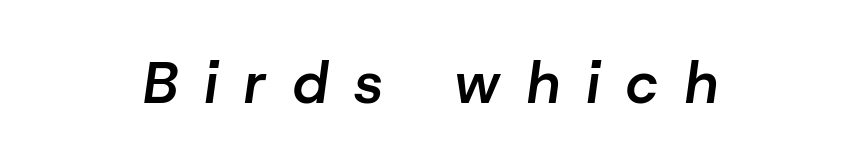
Spacing verdict: proportional, widths tailored to each character. In CSS terms this would be text-align: center. Does the weight exceed regular? Yes, but only to semibold. Letter spacing: wide. The specimen reads as italic at a glance.
